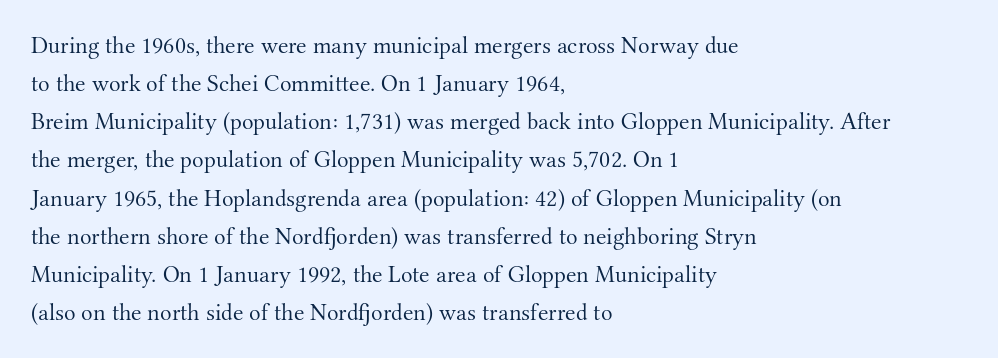
The image shows 24 px text type, upright; set left-aligned, normal line spacing (1.59x), normal letter spacing, not underlined.
